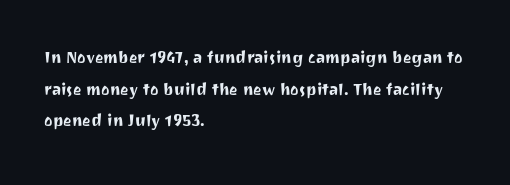
Q: Is the text italic (slanted)? A: No, it is upright.
Q: Is the text underlined? A: No.
Q: How is the paragraph aligned? A: Left-aligned.
Q: Is the spacing between letters normal or unusually wide? A: Normal.
Q: Is the spacing between lines tight, normal or loose? A: Normal.
